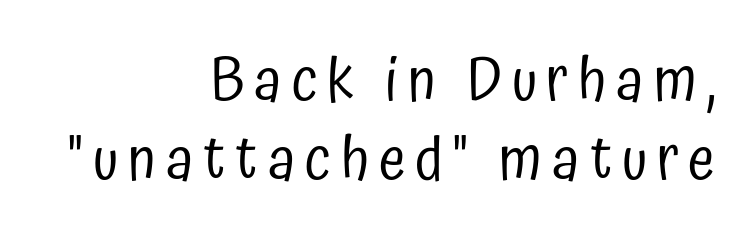
The image shows 61 px regular-weight, condensed sans-serif type, upright; set right-aligned, normal line spacing (1.29x), not underlined; low stroke contrast and a medium x-height.
